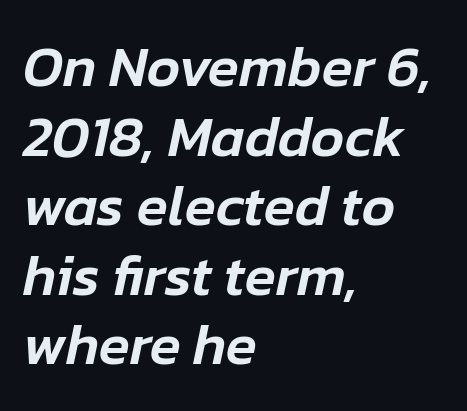
The image shows 57 px text type, italic (leaning right); set left-aligned, line spacing 1.22x, normal letter spacing, not underlined; low stroke contrast and a medium x-height.
